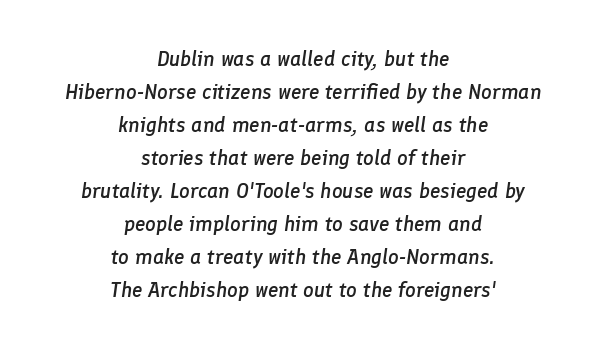
{"italic": "yes", "lean": "right", "slant_degrees": 8, "bold": "semi", "underline": "no", "align": "center", "line_spacing": "normal", "line_spacing_ratio": 1.57, "letter_spacing": "normal", "letter_spacing_em": 0.0, "glyph_px": 21}
